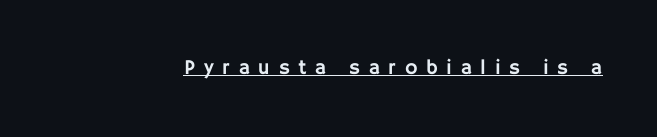
Nope, not italic — everything's standing straight. The words here are underlined. Characters follow at a spacing far wider than the type designer built in.
